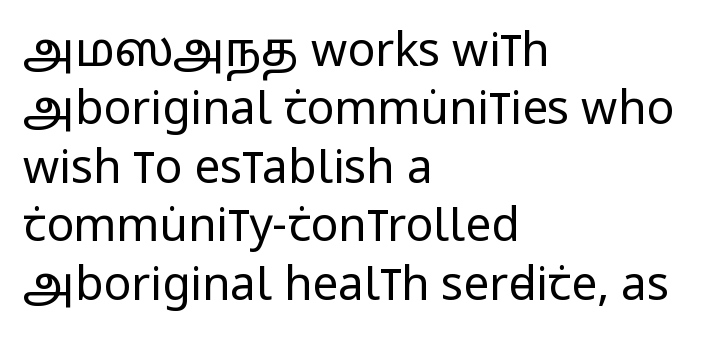
Honestly, there is no underline to notice here at all. The rendering keeps characters at their native spacing. Looks like regular typesetting: each glyph gets only the width it needs. The passage is arranged the way most books set body copy — flush left.
